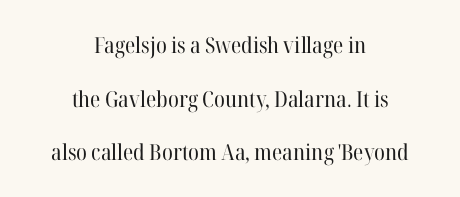
Q: Is the text bold? A: No.
Q: Is the text italic (slanted)? A: No, it is upright.
Q: Is the text underlined? A: No.
Q: How is the paragraph aligned? A: Centered.
Q: Is the spacing between letters normal or unusually wide? A: Normal.
Q: Is the spacing between lines tight, normal or loose? A: Loose.
